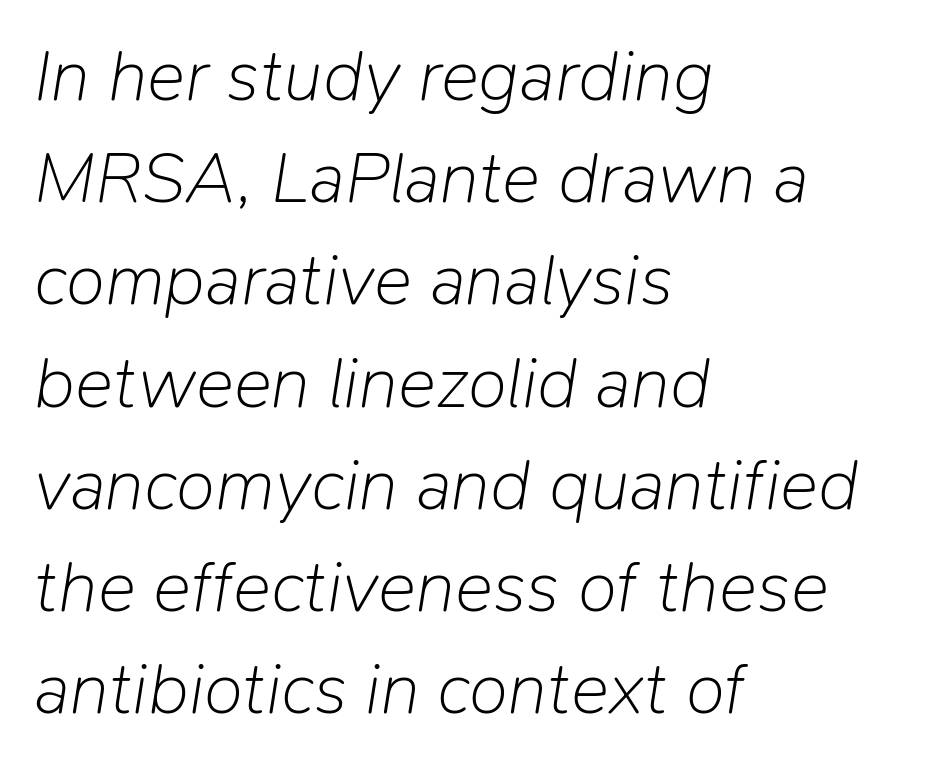
The image shows 72 px light type, italic (leaning right); set left-aligned, normal line spacing (1.42x), normal letter spacing, not underlined; low stroke contrast and a medium x-height.
